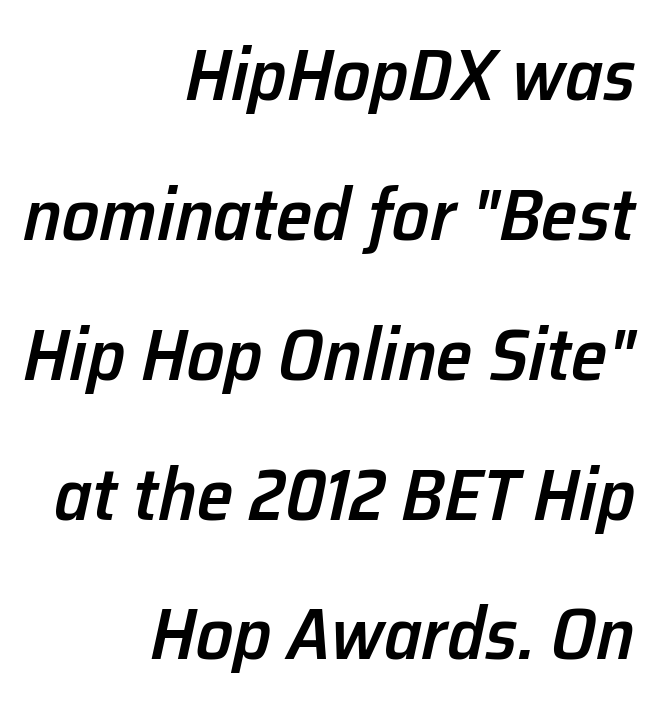
These words are printed semibold, heavier than regular yet not bold. A typesetter would call this proportional, since set widths differ per character. Every row of glyphs terminates at an identical x-position on the right. This is oblique type, the kind used for emphasis or titles. These lines keep a tight, regular rhythm from letter to letter. Letters rest on an invisible, unmarked baseline.
